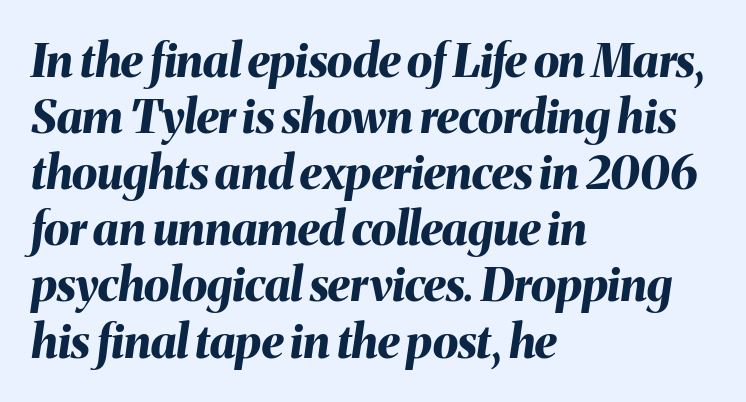
{"italic": "yes", "lean": "right", "slant_degrees": 8, "bold": "yes", "weight": "bold", "width": "normal", "stroke_contrast": "medium", "x_height": "medium", "monospaced": "no", "underline": "no", "align": "left", "line_spacing_ratio": 1.22, "letter_spacing": "normal", "letter_spacing_em": 0.0, "glyph_px": 46}
